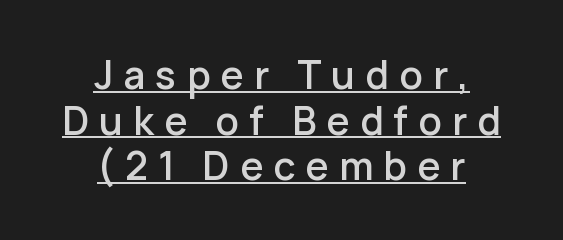
Q: Is the text italic (slanted)? A: No, it is upright.
Q: Is the typeface a serif or a sans-serif typeface? A: Sans-serif.
Q: Is the text underlined? A: Yes.
Q: How is the paragraph aligned? A: Centered.
Q: Is the spacing between letters normal or unusually wide? A: Unusually wide.
Q: Width (condensed, normal, or wide)? A: Normal.
Q: Stroke contrast? A: Low.
Q: x-height? A: Medium.
Q: Monospaced? A: No.
